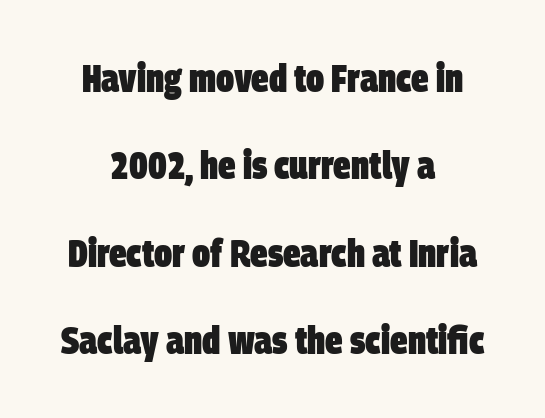
{"serif": "no", "bold": "yes", "weight": "heavy", "width": "condensed", "stroke_contrast": "low", "x_height": "large", "monospaced": "no", "underline": "no", "align": "center", "line_spacing": "loose", "line_spacing_ratio": 2.24, "letter_spacing": "normal", "letter_spacing_em": 0.0, "glyph_px": 39}
